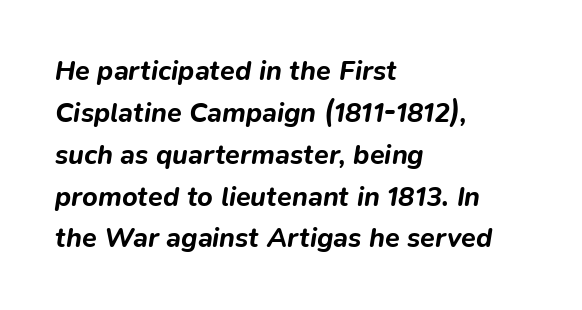
{"italic": "yes", "lean": "right", "slant_degrees": 9, "bold": "yes", "underline": "no", "align": "left", "line_spacing": "normal", "line_spacing_ratio": 1.55, "letter_spacing": "normal", "letter_spacing_em": 0.0, "glyph_px": 27}
